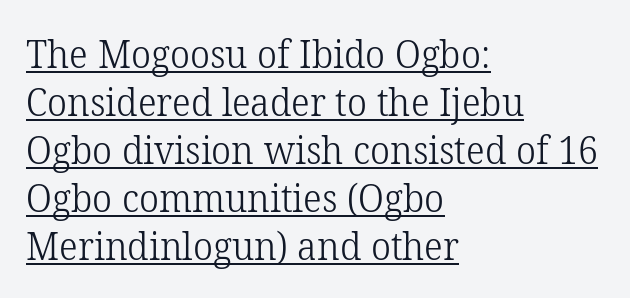
Weight: regular or lighter. The typesetter has applied underlining to the passage shown. The line texture is even and compact thanks to regular tracking. Here the designer chose a conventional face with non-uniform glyph widths. Serifs: yes, visible at the terminals of the letterforms.
